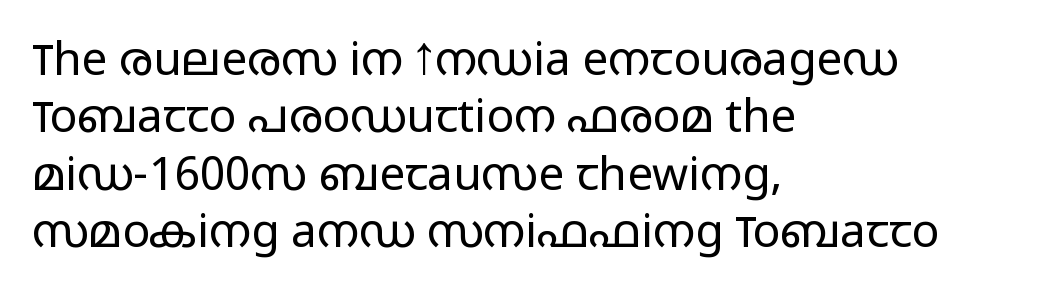
{"serif": "no", "italic": "no", "bold": "no", "weight": "light", "width": "wide", "stroke_contrast": "low", "x_height": "medium", "monospaced": "no", "underline": "no", "align": "left", "line_spacing": "normal", "line_spacing_ratio": 1.25, "letter_spacing": "normal", "letter_spacing_em": 0.0, "glyph_px": 46}
